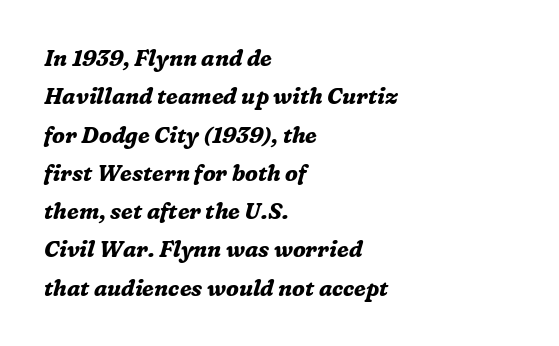
{"italic": "yes", "lean": "right", "slant_degrees": 16, "bold": "yes", "underline": "no", "align": "left", "line_spacing_ratio": 1.74, "letter_spacing": "normal", "letter_spacing_em": 0.0, "glyph_px": 22}
